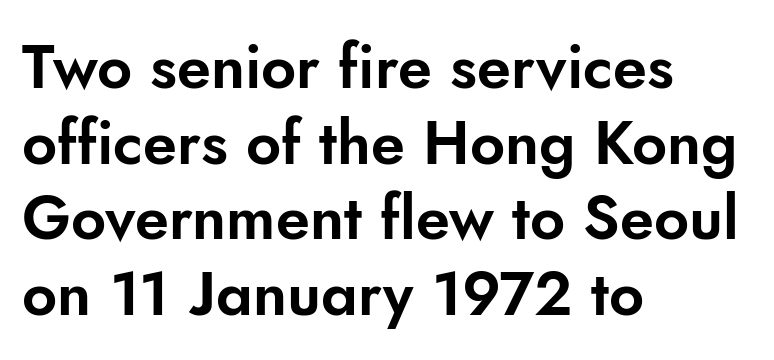
The image shows 61 px sans-serif type, upright; set left-aligned, line spacing 1.24x, normal letter spacing, not underlined; low stroke contrast and a small x-height.
